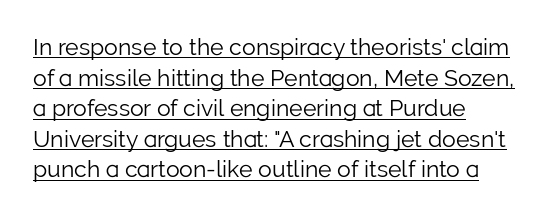
{"italic": "no", "bold": "no", "underline": "yes", "align": "left", "line_spacing": "normal", "line_spacing_ratio": 1.33, "letter_spacing": "normal", "letter_spacing_em": 0.0, "glyph_px": 23}
